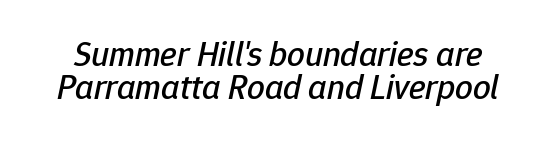
The image shows 35 px text type, italic (leaning right); set tight line spacing (0.95x), normal letter spacing, not underlined; low stroke contrast and a medium x-height.
